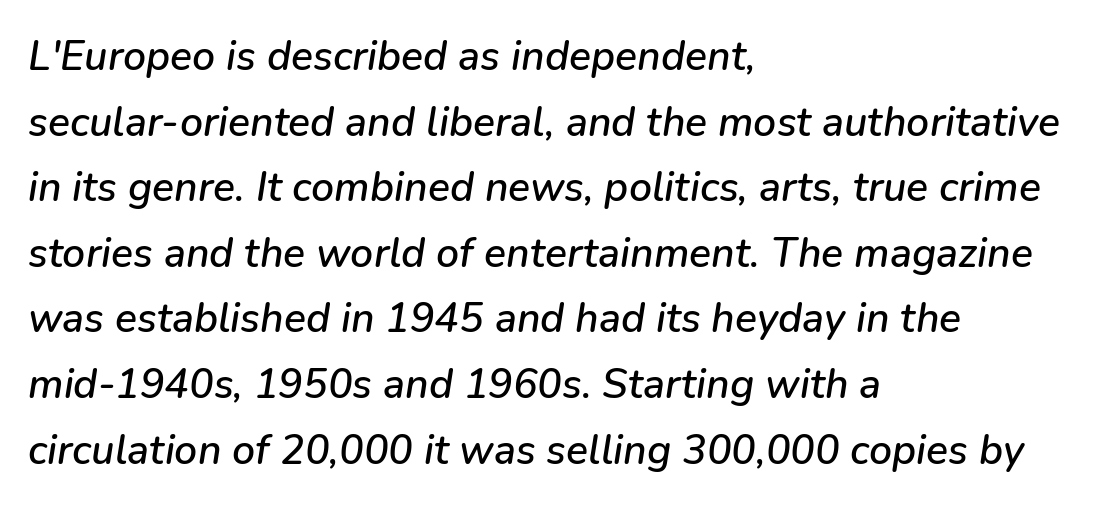
{"italic": "yes", "lean": "right", "slant_degrees": 9, "width": "normal", "stroke_contrast": "low", "x_height": "medium", "monospaced": "no", "underline": "no", "align": "left", "line_spacing": "normal", "line_spacing_ratio": 1.6, "letter_spacing": "normal", "letter_spacing_em": 0.0, "glyph_px": 41}
